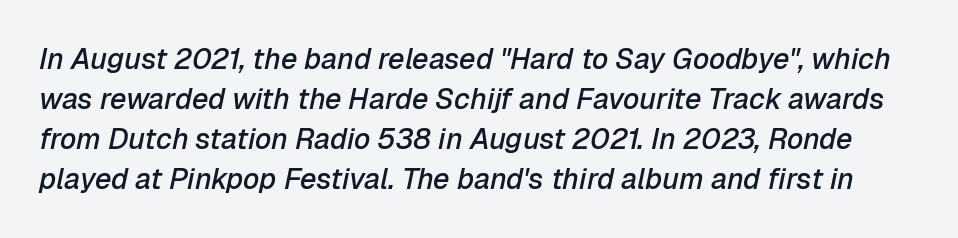
Q: Is the text bold? A: Semi-bold.
Q: Is the text italic (slanted)? A: Yes, it leans right by about 12 degrees.
Q: Is the text underlined? A: No.
Q: Is the spacing between letters normal or unusually wide? A: Normal.
Q: Is the spacing between lines tight, normal or loose? A: Normal.
Q: Width (condensed, normal, or wide)? A: Normal.
Q: Stroke contrast? A: Low.
Q: x-height? A: Medium.
Q: Monospaced? A: No.
